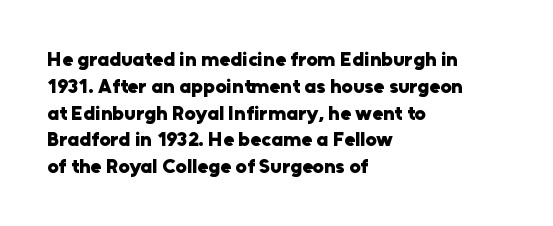
The image shows 20 px bold type, upright; set left-aligned, normal line spacing (1.34x), normal letter spacing, not underlined.
